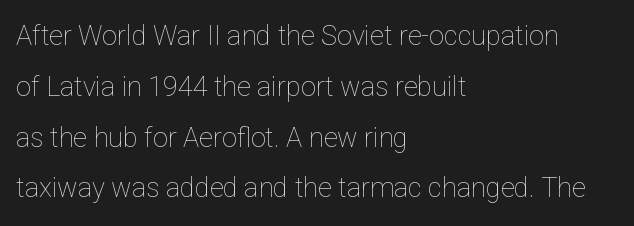
Q: Is the text bold? A: No.
Q: Is the text italic (slanted)? A: No, it is upright.
Q: Is the text underlined? A: No.
Q: How is the paragraph aligned? A: Left-aligned.
Q: Is the spacing between letters normal or unusually wide? A: Normal.
